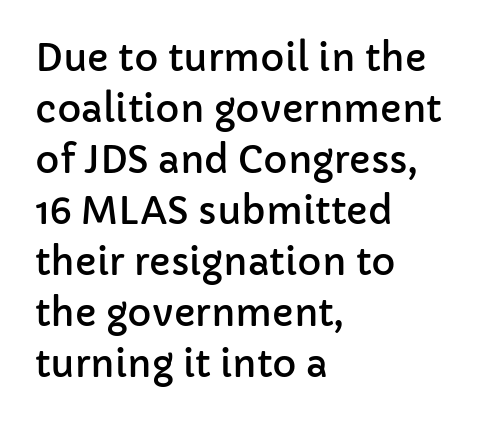
Stroke terminals: plain, sans-serif. Ordinary non-slanted type is in use. Notice how descenders clear the ascenders below comfortably — that's standard leading. Short note: letters normally spaced. Spacing verdict: proportional, widths tailored to each character.
